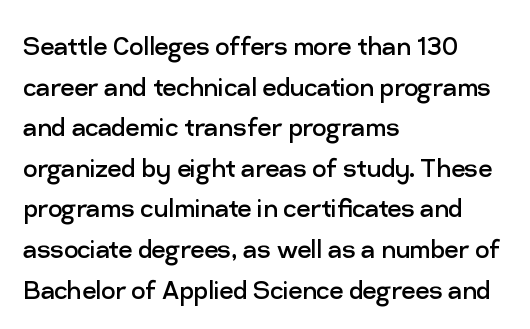
{"serif": "no", "italic": "no", "bold": "no", "weight": "regular", "width": "normal", "stroke_contrast": "low", "x_height": "medium", "monospaced": "no", "underline": "no", "align": "left", "line_spacing": "normal", "line_spacing_ratio": 1.31, "letter_spacing": "normal", "letter_spacing_em": 0.0, "glyph_px": 31}
